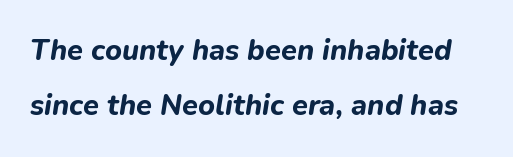
Heavy-handed strokes throughout: this text is bold. The passage shown leans; its letterforms are oblique. Plain, unruled lines of type. Is this a fixed-width face? No — the glyphs have proportional, varying widths.
